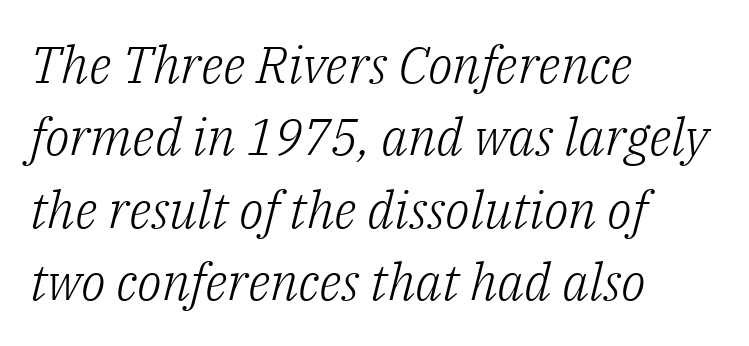
The image shows 51 px light serif type, italic (leaning right); set left-aligned, normal line spacing (1.42x), normal letter spacing, not underlined; low stroke contrast and a medium x-height.
